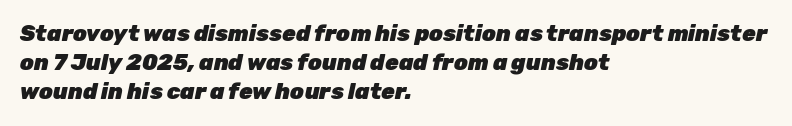
The image shows 22 px bold type, italic (leaning right); set left-aligned, normal line spacing (1.32x), normal letter spacing, not underlined.
